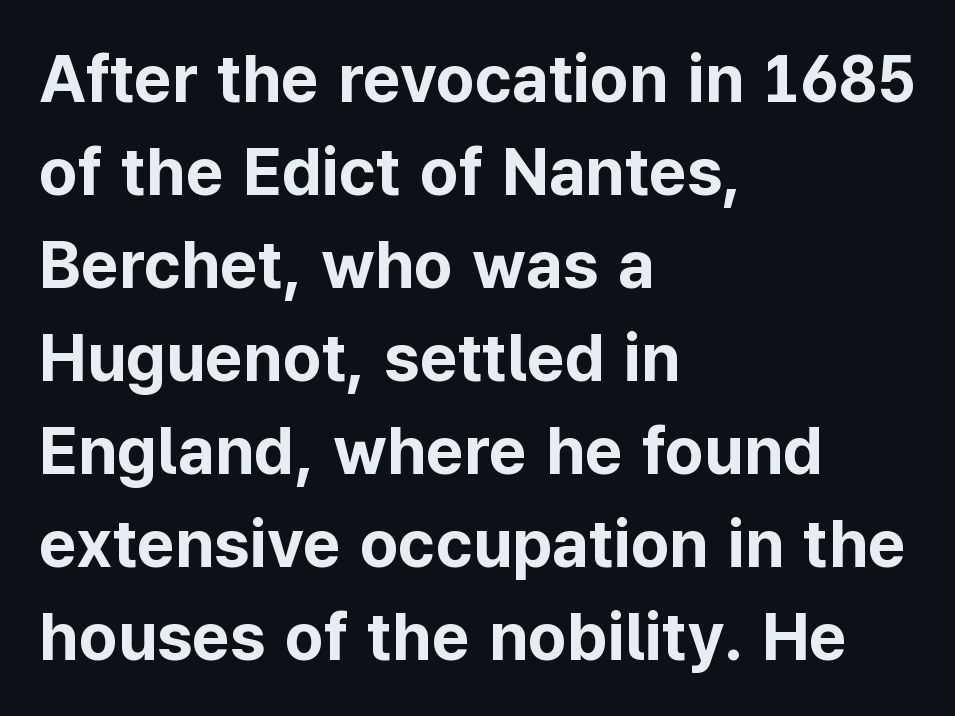
Q: Is the text bold? A: Yes.
Q: Is the text italic (slanted)? A: No, it is upright.
Q: Is the typeface a serif or a sans-serif typeface? A: Sans-serif.
Q: Is the text underlined? A: No.
Q: How is the paragraph aligned? A: Left-aligned.
Q: Is the spacing between letters normal or unusually wide? A: Normal.
Q: Is the spacing between lines tight, normal or loose? A: Normal.
Q: Width (condensed, normal, or wide)? A: Normal.
Q: Stroke contrast? A: Low.
Q: x-height? A: Medium.
Q: Monospaced? A: No.
